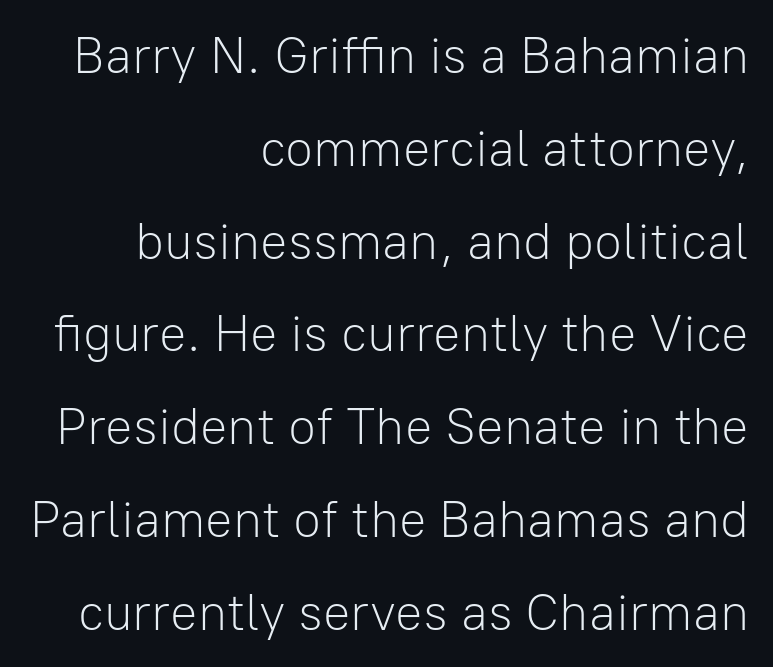
Notice how the stems are strictly vertical — no italics here. Observe the ordinary spacing: letters are neighbours, not strangers. These glyphs show unthickened strokes, regular width or finer. To sum up the face: it is a sans, with no serifs.
